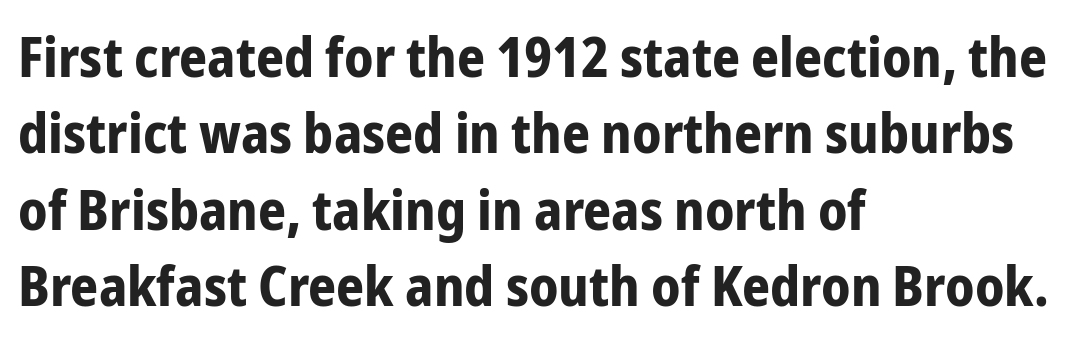
Q: Is the text bold? A: Yes.
Q: Is the text italic (slanted)? A: No, it is upright.
Q: Is the typeface a serif or a sans-serif typeface? A: Sans-serif.
Q: Is the text underlined? A: No.
Q: How is the paragraph aligned? A: Left-aligned.
Q: Is the spacing between letters normal or unusually wide? A: Normal.
Q: Is the spacing between lines tight, normal or loose? A: Normal.
Q: Width (condensed, normal, or wide)? A: Condensed.
Q: Stroke contrast? A: Low.
Q: x-height? A: Medium.
Q: Monospaced? A: No.
